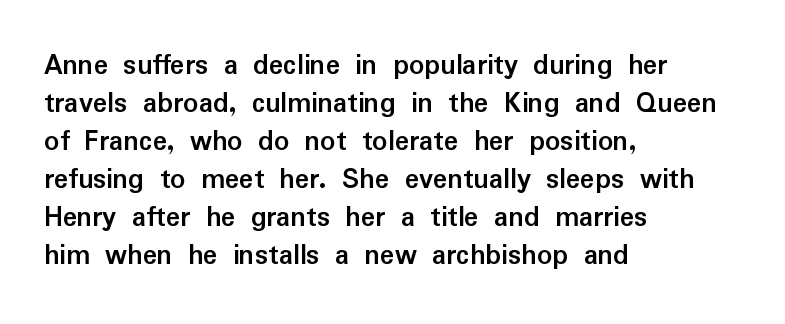
Spacing verdict: proportional, widths tailored to each character. Notice how descenders clear the ascenders below comfortably — that's standard leading. These words are printed bold, with thick strokes throughout. Is there any slant? The stems are plumb. You could call the tracking neutral — neither tight nor loose. Descenders hang freely into open space.
